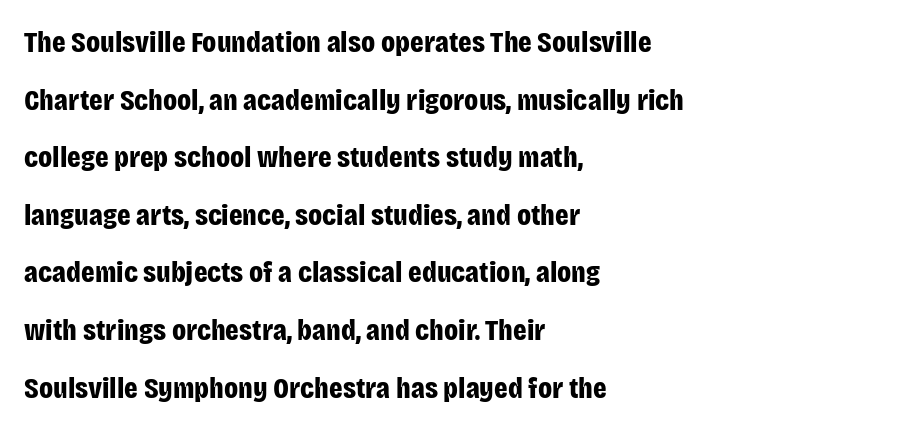
The letters are bold, with thick, heavy strokes. This is roman type, the default non-slanted kind. Tracking value appears to be zero — textbook default spacing. The text block is weighted toward the left margin, trailing off unevenly rightward. Honestly, there is no underline to notice here at all. The vertical gap from one line to the next is large.
